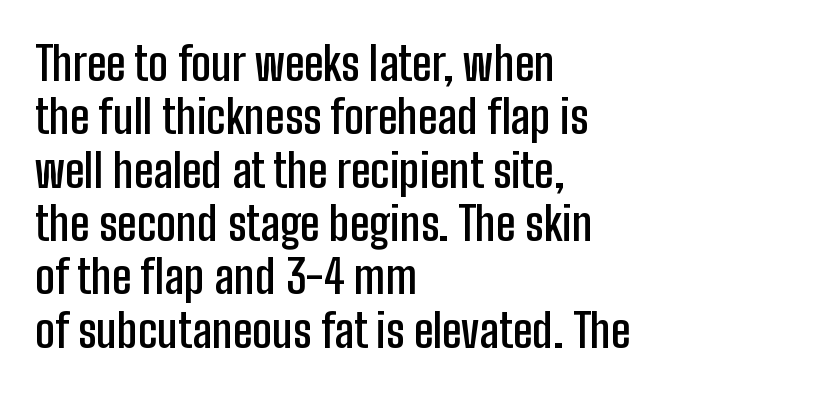
Classification — sans serif. Reading down the block, your eye returns to a fixed left position each line. Tracking here is standard; glyphs follow each other at the usual distance. The string is rendered with underlining switched off. Stems and bowls a touch heavier than normal — semibold.
